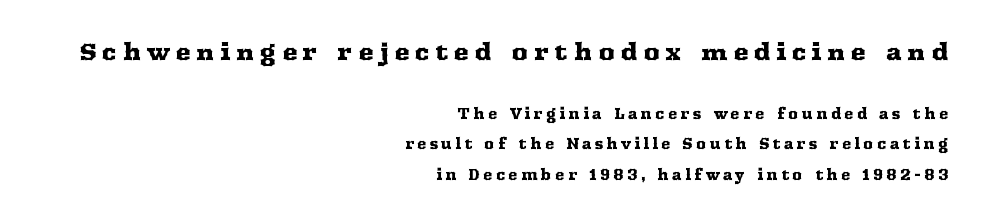
The image shows 23 px text type, upright; set right-aligned, loose line spacing (2.16x), unusually wide letter spacing (+0.23 em), not underlined; the first (top) block is 1.64x larger.
